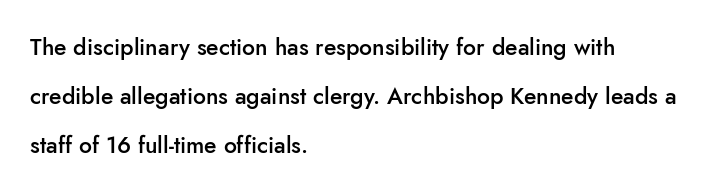
Stems and bowls a touch heavier than normal — semibold. Unmarked baselines from the first word to the last. What stands out about the letter spacing? Nothing — it is the standard amount. A typesetter would call this leading open, well beyond the default. This is the regular roman posture of the typeface.
